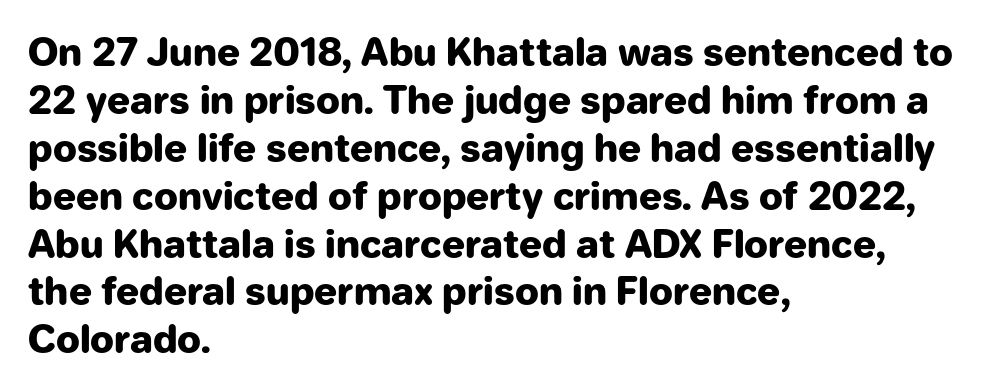
Q: Is the text bold? A: Yes.
Q: Is the text italic (slanted)? A: No, it is upright.
Q: Is the typeface a serif or a sans-serif typeface? A: Sans-serif.
Q: Is the text underlined? A: No.
Q: How is the paragraph aligned? A: Left-aligned.
Q: Is the spacing between letters normal or unusually wide? A: Normal.
Q: Is the spacing between lines tight, normal or loose? A: Normal.
Q: Width (condensed, normal, or wide)? A: Normal.
Q: Stroke contrast? A: Low.
Q: x-height? A: Medium.
Q: Monospaced? A: No.
